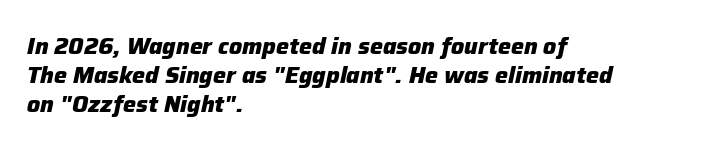
Is the type slanted? Yes — the strokes lean at a clear angle. The space beneath each line is pristine and unruled. The horizontal fit of the characters is conventional and even. Is the block centered? No — it sits flush against the left margin. Compared with an ordinary text face, these strokes are far heavier — a full bold.
